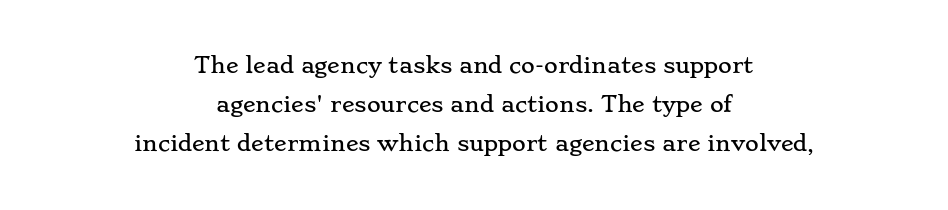
{"italic": "no", "underline": "no", "align": "center", "line_spacing_ratio": 1.86, "letter_spacing": "normal", "letter_spacing_em": 0.0, "glyph_px": 21}
